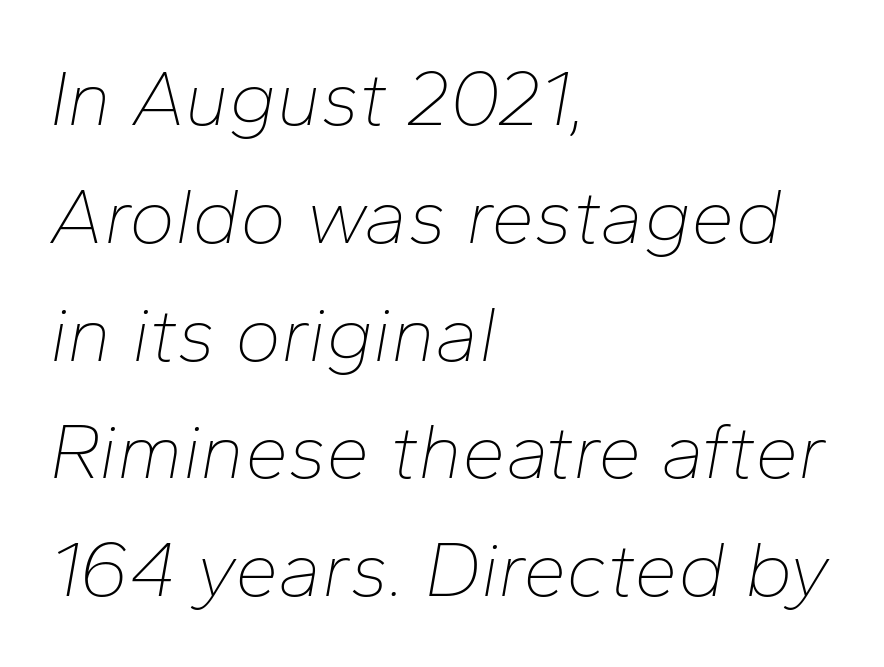
Words float on clear page, feet unadorned. The passage shown leans; its letterforms are oblique. Character widths vary here, with narrow letters taking less room than wide ones. The rendering uses a moderate line-height, typical for paragraphs.
